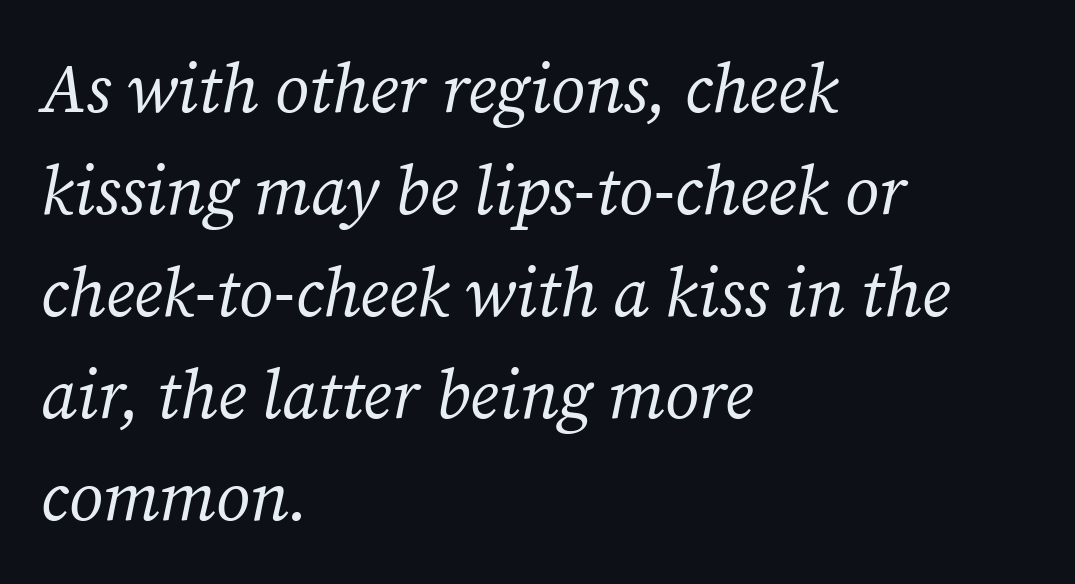
Leading: standard. Characters follow at the spacing the type designer built in. This rendering uses left alignment, leaving the right contour irregular. Varying glyph widths throughout — classic text-font behaviour.
